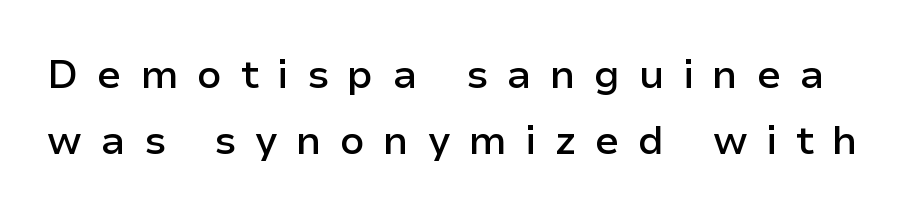
Q: Is the text bold? A: Semi-bold.
Q: Is the text italic (slanted)? A: No, it is upright.
Q: Is the typeface a serif or a sans-serif typeface? A: Sans-serif.
Q: Is the text underlined? A: No.
Q: Is the spacing between letters normal or unusually wide? A: Unusually wide.
Q: Is the spacing between lines tight, normal or loose? A: Normal.
Q: Width (condensed, normal, or wide)? A: Normal.
Q: Stroke contrast? A: Low.
Q: x-height? A: Medium.
Q: Monospaced? A: No.
